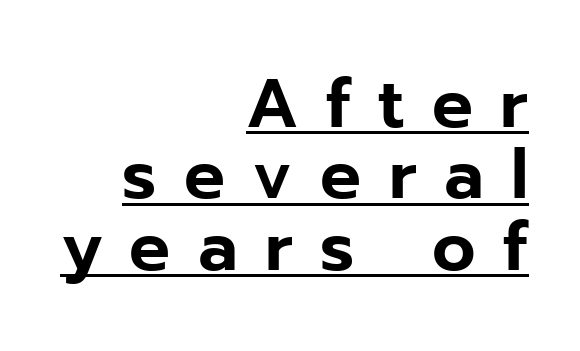
The image shows 68 px sans-serif type, upright; set right-aligned, tight line spacing (1.05x), unusually wide letter spacing (+0.4 em), underlined; low stroke contrast and a medium x-height.
